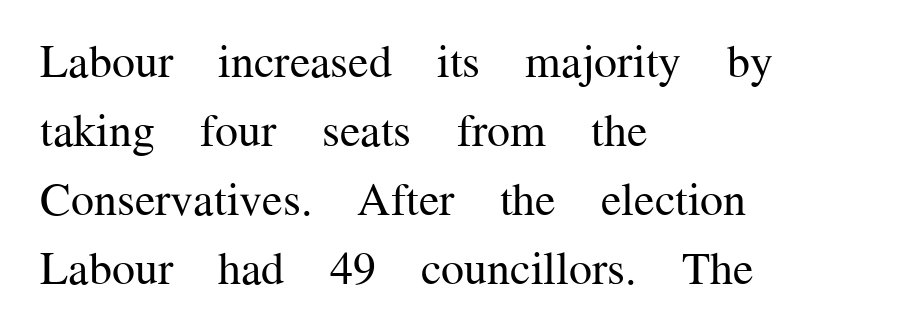
The image shows 46 px regular-weight serif type, upright; set left-aligned, normal line spacing (1.5x), normal letter spacing, not underlined; medium stroke contrast and a medium x-height.
